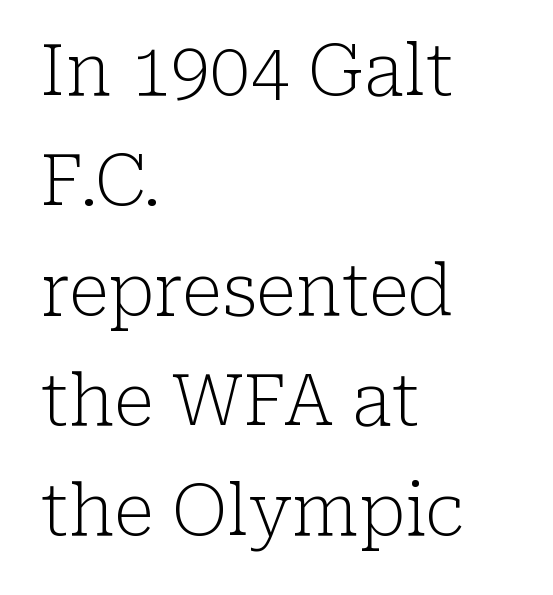
The image shows 71 px light serif type, upright; set left-aligned, normal line spacing (1.55x), normal letter spacing, not underlined; low stroke contrast and a medium x-height.
